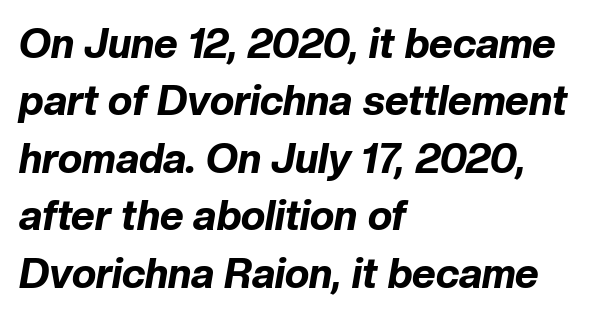
Q: Is the text bold? A: Yes.
Q: Is the text italic (slanted)? A: Yes, it leans right by about 10 degrees.
Q: Is the text underlined? A: No.
Q: How is the paragraph aligned? A: Left-aligned.
Q: Is the spacing between letters normal or unusually wide? A: Normal.
Q: Is the spacing between lines tight, normal or loose? A: Normal.
Q: Width (condensed, normal, or wide)? A: Normal.
Q: Stroke contrast? A: Low.
Q: x-height? A: Medium.
Q: Monospaced? A: No.
